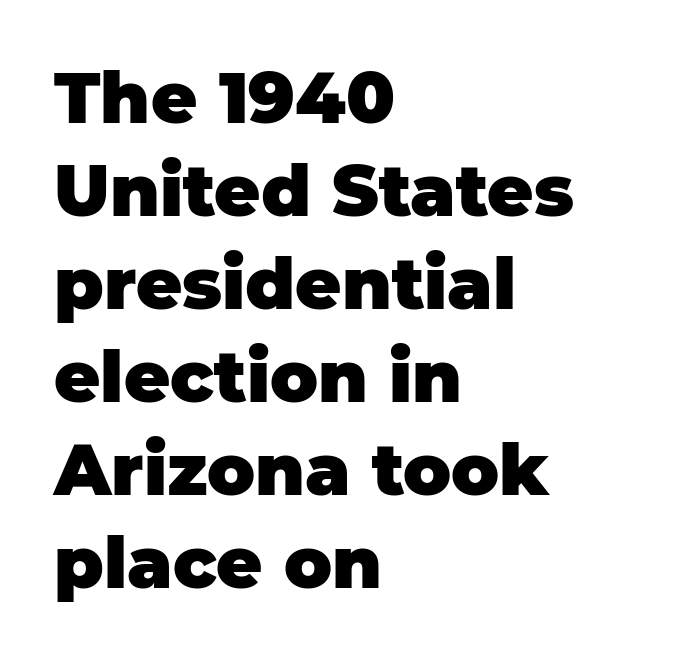
This sample has the flowing, uneven cadence of proportional lettering. The passage shown is emphatically bold. The specimen omits any rule beneath the text block's lines. Spacing between characters is what you'd get straight out of the box. Typographically, this falls in the sans-serif category. Unlike italic type, these characters show no tilt at all.
